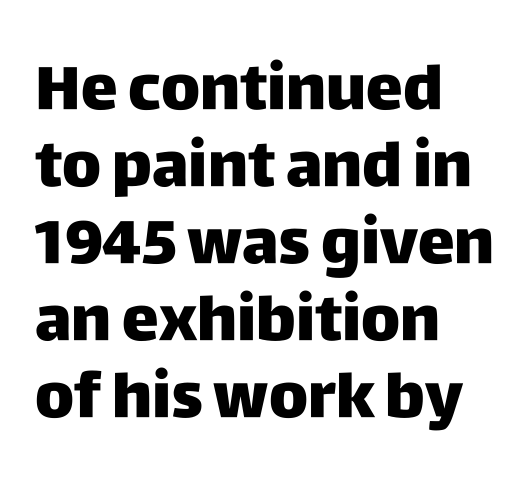
Is the type bold? Yes — the strokes are clearly thick and heavy. Is there any slant? The stems are plumb. The string is rendered with underlining switched off. Typographically, this falls in the sans-serif category. Line beginnings align vertically; line endings do not.
